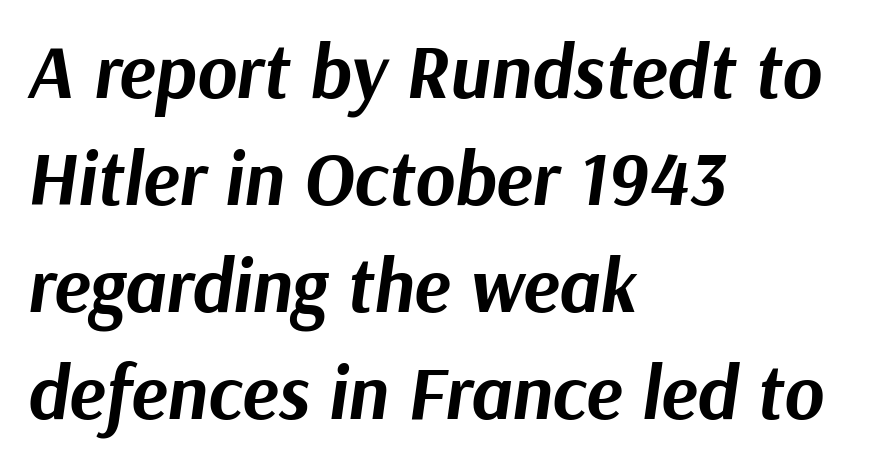
The letters advance in unequal steps, a hallmark of proportional type. You'd pick this weight for a headline — it's a proper bold. The lines sit at an ordinary, default distance from one another. Line beginnings align vertically; line endings do not. Look at the tracking — it's just the regular setting, nothing added.
